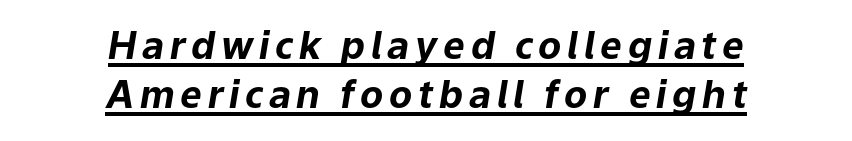
{"italic": "yes", "lean": "right", "slant_degrees": 9, "bold": "yes", "weight": "bold", "width": "normal", "stroke_contrast": "low", "x_height": "medium", "monospaced": "no", "underline": "yes", "align": "center", "line_spacing": "normal", "line_spacing_ratio": 1.3, "glyph_px": 38}
